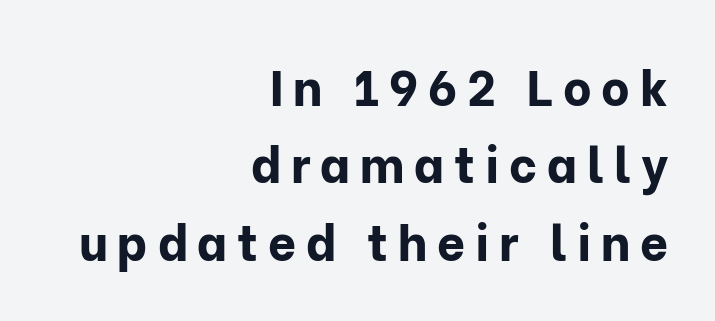
Caption: expanded tracking, letters set apart. How heavy is the stroke? Heavy — this is a bold. Teacher's note: observe the even right margin — that is flush-right alignment. Glance below the letters and you will spot only blank space. Proportional: the letters do not fall into vertical columns. A typesetter would mark this as roman, not italic.
